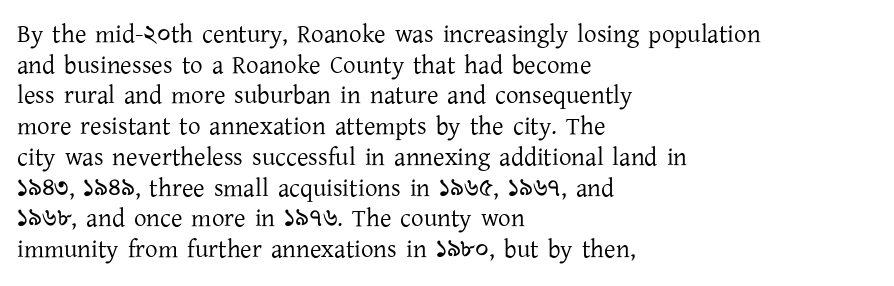
{"italic": "no", "bold": "no", "underline": "no", "align": "left", "line_spacing_ratio": 1.23, "letter_spacing": "normal", "letter_spacing_em": 0.0, "glyph_px": 25}
